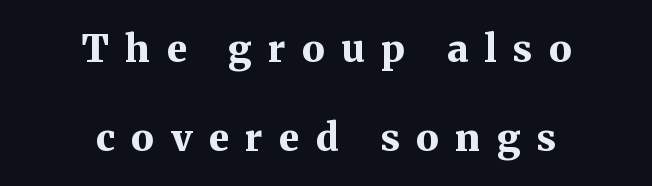
Q: Is the text bold? A: Yes.
Q: Is the text italic (slanted)? A: No, it is upright.
Q: Is the typeface a serif or a sans-serif typeface? A: Serif.
Q: Is the text underlined? A: No.
Q: How is the paragraph aligned? A: Centered.
Q: Is the spacing between letters normal or unusually wide? A: Unusually wide.
Q: Is the spacing between lines tight, normal or loose? A: Loose.
Q: Width (condensed, normal, or wide)? A: Normal.
Q: Stroke contrast? A: Medium.
Q: x-height? A: Medium.
Q: Monospaced? A: No.
